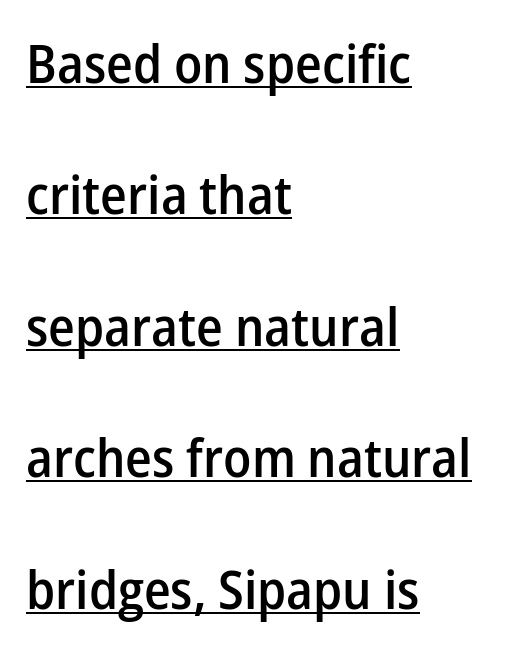
A typesetter would call this proportional, since set widths differ per character. The font family rendered here belongs to the sans-serif group. Every character sits straight up, as roman type does. You could call the tracking neutral — neither tight nor loose. Alignment: flush left.
